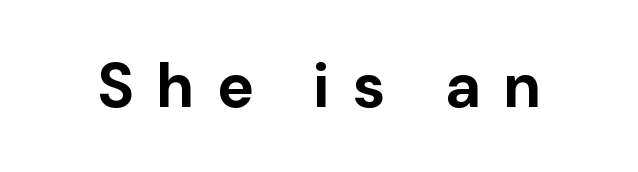
The image shows 62 px bold sans-serif type, upright; set unusually wide letter spacing (+0.36 em), not underlined; low stroke contrast and a medium x-height.
